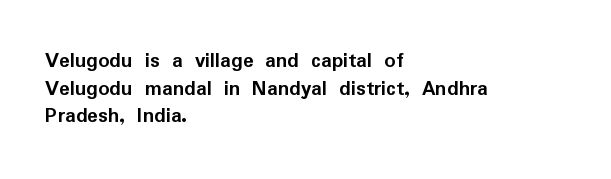
These words are printed bold, with thick strokes throughout. The string is rendered with underlining switched off. What's the leading like? Ordinary, nothing unusual. Tracking value appears to be zero — textbook default spacing. This rendering uses left alignment, leaving the right contour irregular. Every stem runs plumb, perpendicular to the baseline.
